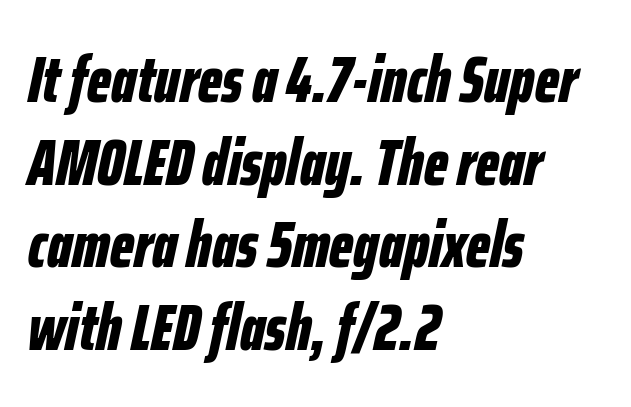
The line-height multiplier appears to be the usual default. Letter spacing: default. Note the varied advance widths — an 'i' is clearly narrower than an 'm'. What weight is shown? A full bold with thick strokes.
